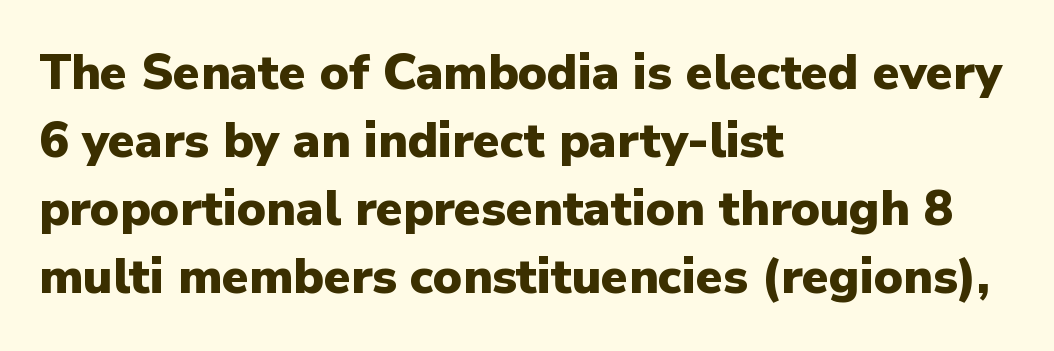
Type without underlining. Where is the straight margin? On the left. You'd pick this weight for a headline — it's a proper bold. Quick note: interline space is typical.
